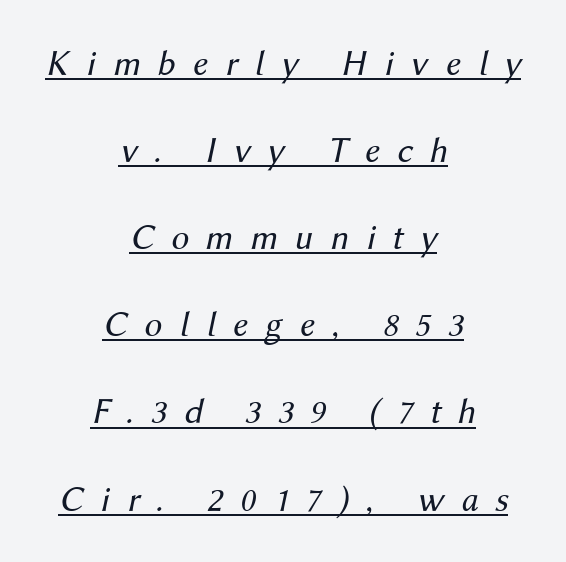
{"italic": "yes", "lean": "right", "slant_degrees": 12, "bold": "no", "weight": "regular", "width": "normal", "stroke_contrast": "medium", "x_height": "medium", "monospaced": "no", "underline": "yes", "align": "center", "line_spacing": "loose", "line_spacing_ratio": 2.42, "letter_spacing": "wide", "letter_spacing_em": 0.47, "glyph_px": 36}
